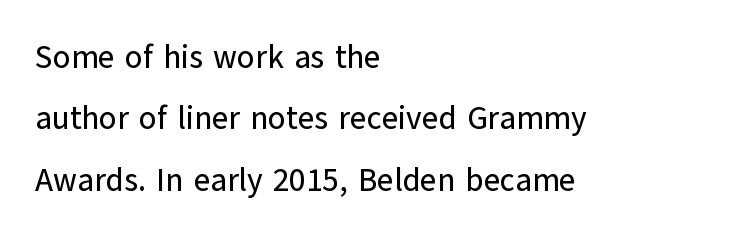
Nobody touched the tracking dial on this one. Do the letters lean? They stand straight. The gap between lines stays unmarked. Is this a fixed-width face? No — the glyphs have proportional, varying widths. The passage is arranged the way most books set body copy — flush left. The passage shown is typeset with a sans-serif family.
